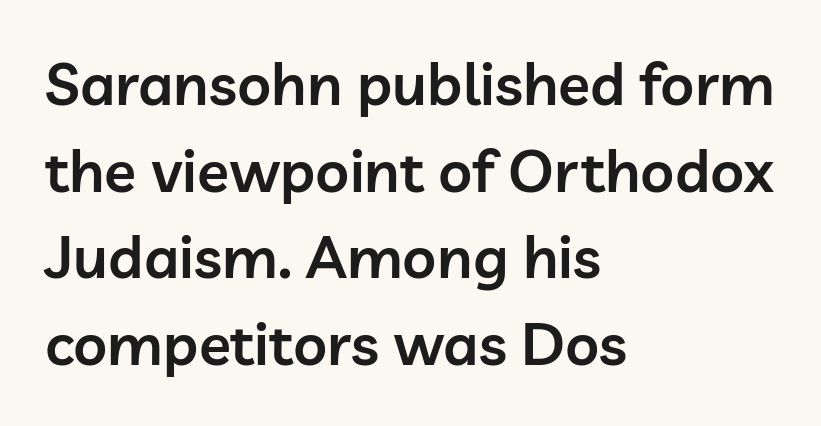
The image shows 59 px semibold sans-serif type, upright; set left-aligned, normal line spacing (1.47x), normal letter spacing, not underlined; low stroke contrast and a medium x-height.
